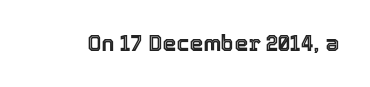
Q: Is the text italic (slanted)? A: No, it is upright.
Q: Is the text underlined? A: No.
Q: Is the spacing between letters normal or unusually wide? A: Normal.
